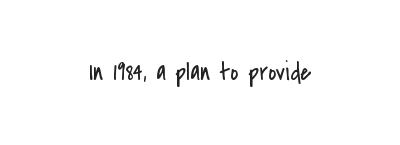
The rendering keeps characters at their native spacing. The font sits on the lighter half of the weight spectrum, regular included. Quick note: underline off. Is there any slant? The stems are plumb.
